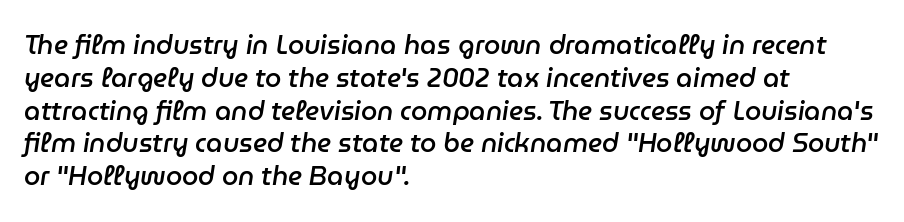
The image shows 26 px text type, italic (leaning right); set left-aligned, normal line spacing (1.26x), normal letter spacing, not underlined.
